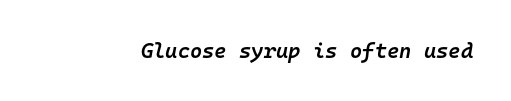
{"italic": "yes", "lean": "right", "slant_degrees": 10, "bold": "semi", "underline": "no", "letter_spacing": "normal", "letter_spacing_em": 0.0, "glyph_px": 21}
